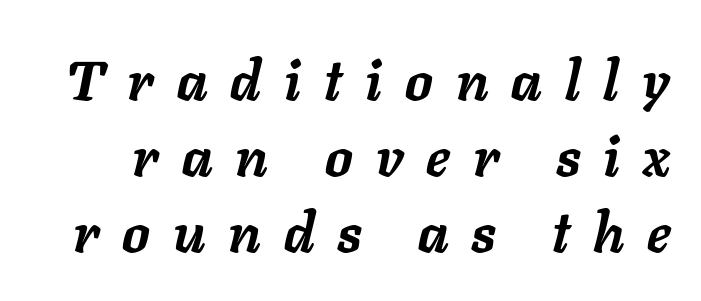
The image shows 55 px semibold type, italic (leaning right); set normal line spacing (1.38x), unusually wide letter spacing (+0.42 em), not underlined; low stroke contrast and a medium x-height.
